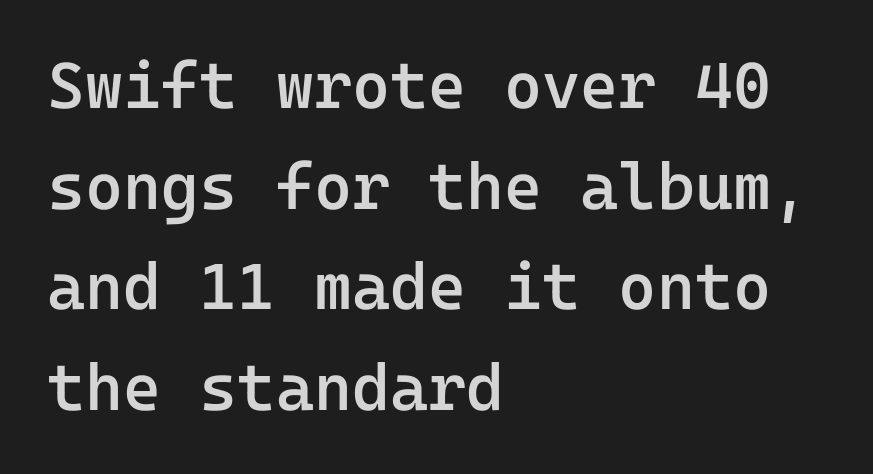
Q: Is the text bold? A: Semi-bold.
Q: Is the text italic (slanted)? A: No, it is upright.
Q: Is the typeface a serif or a sans-serif typeface? A: Sans-serif.
Q: Is the text underlined? A: No.
Q: How is the paragraph aligned? A: Left-aligned.
Q: Is the spacing between letters normal or unusually wide? A: Normal.
Q: Is the spacing between lines tight, normal or loose? A: Normal.
Q: Width (condensed, normal, or wide)? A: Normal.
Q: Stroke contrast? A: Low.
Q: x-height? A: Medium.
Q: Monospaced? A: Yes.
